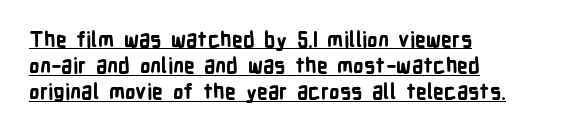
Q: Is the text bold? A: Yes.
Q: Is the text italic (slanted)? A: No, it is upright.
Q: Is the text underlined? A: Yes.
Q: How is the paragraph aligned? A: Left-aligned.
Q: Is the spacing between letters normal or unusually wide? A: Normal.
Q: Is the spacing between lines tight, normal or loose? A: Normal.
